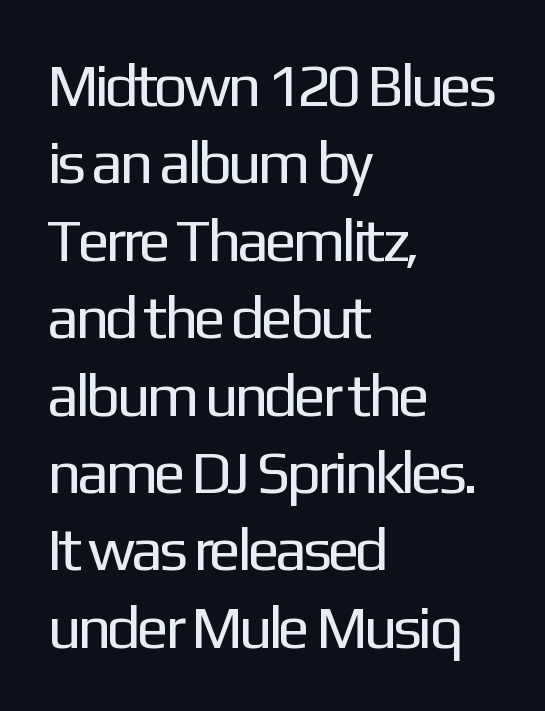
The rows are spaced the way most documents space them. The foot of each line stays bare and open. Where is the straight margin? On the left. Posture: vertical. No extra ink here — the face is not bold. The rendering uses natural spacing where letterforms have individual widths.
